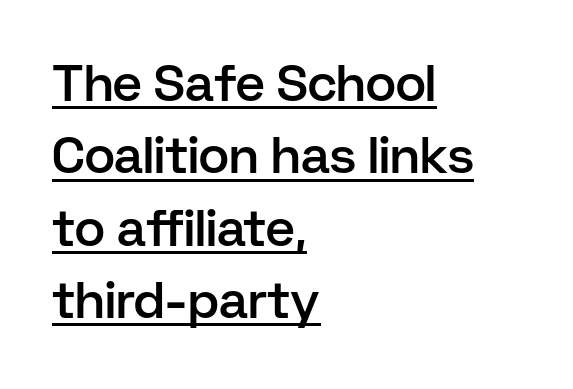
The image shows 51 px semibold sans-serif type, upright; set left-aligned, normal line spacing (1.42x), normal letter spacing, underlined; low stroke contrast and a medium x-height.
